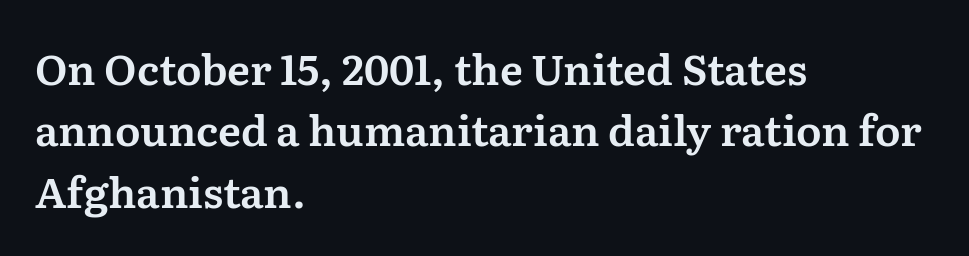
{"serif": "yes", "italic": "no", "width": "normal", "stroke_contrast": "medium", "x_height": "medium", "monospaced": "no", "underline": "no", "align": "left", "line_spacing": "normal", "line_spacing_ratio": 1.46, "letter_spacing": "normal", "letter_spacing_em": 0.0, "glyph_px": 42}
